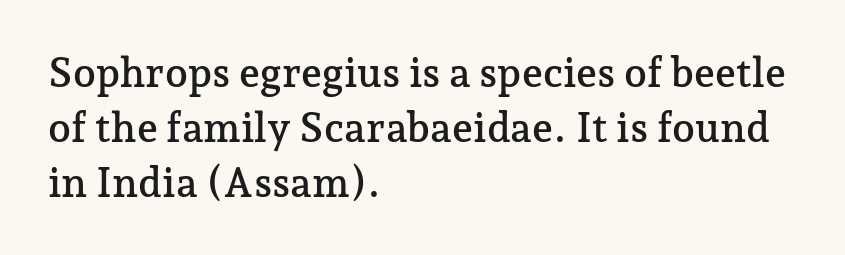
The letters carry serifs — small finishing strokes at the ends of their stems. Look at the tracking — it's just the regular setting, nothing added. These lines sit exactly where default settings would place them. If you drew a line through each stem, it would be perfectly vertical. A student would call this left alignment; a typographer would say flush left, rag right. You could not count columns in this text — the font is proportionally spaced.
